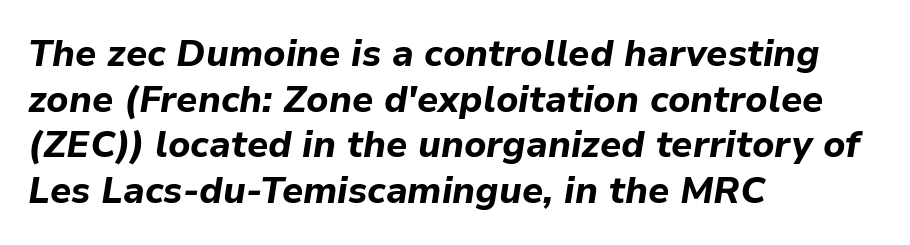
The image shows 37 px bold type, italic (leaning right); set left-aligned, line spacing 1.23x, normal letter spacing, not underlined; low stroke contrast and a medium x-height.
